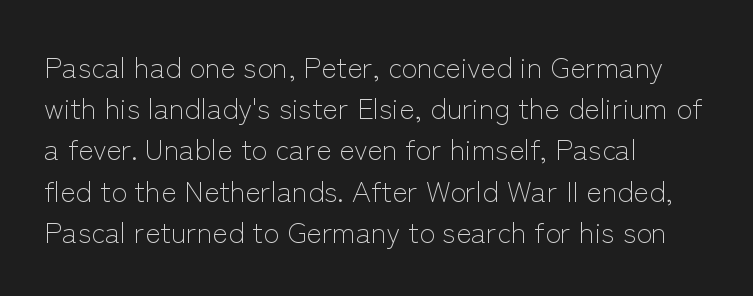
The image shows 29 px light sans-serif type, upright; set left-aligned, normal line spacing (1.42x), normal letter spacing, not underlined; low stroke contrast and a medium x-height.
